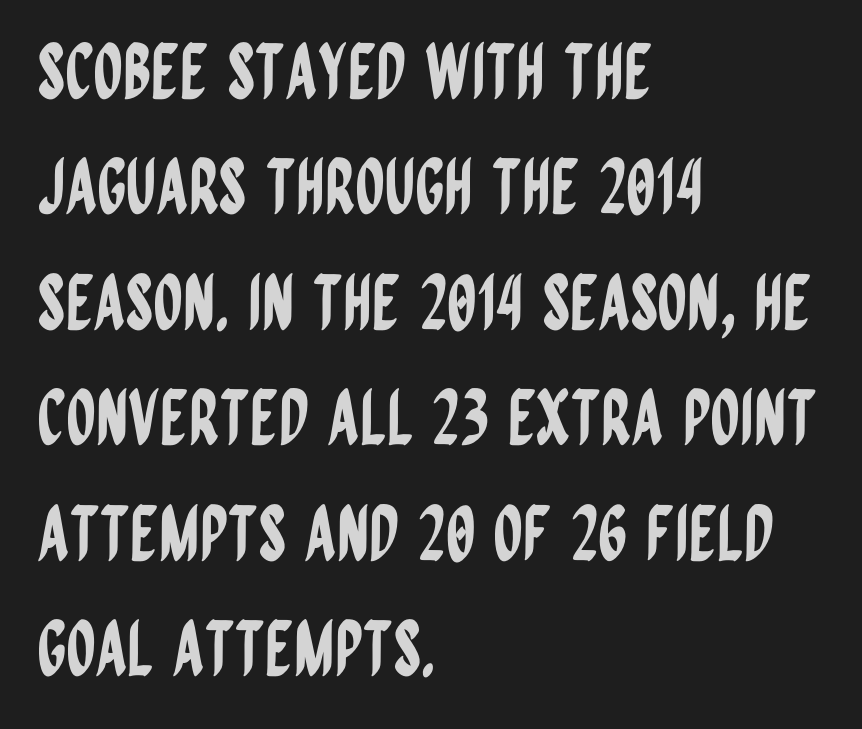
The line-height multiplier appears to be the usual default. The font's upright variant was chosen for this text. Line starts are locked; line ends wander. Inter-character spacing is left at the font's built-in metrics.
